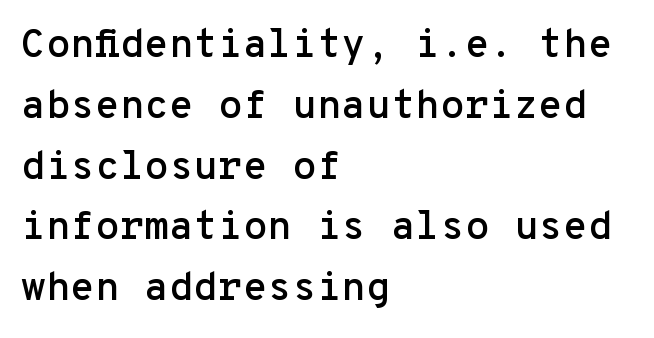
{"serif": "no", "italic": "no", "width": "normal", "stroke_contrast": "low", "x_height": "medium", "monospaced": "yes", "underline": "no", "align": "left", "line_spacing": "normal", "line_spacing_ratio": 1.52, "letter_spacing": "normal", "letter_spacing_em": 0.0, "glyph_px": 40}
